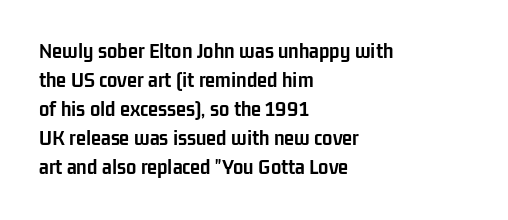
The image shows 23 px bold type, upright; set left-aligned, normal line spacing (1.26x), normal letter spacing, not underlined.
